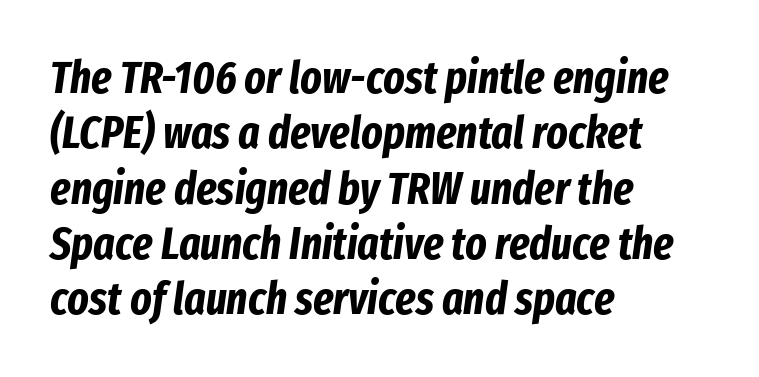
{"italic": "yes", "lean": "right", "slant_degrees": 8, "bold": "yes", "weight": "bold", "width": "condensed", "stroke_contrast": "low", "x_height": "medium", "monospaced": "no", "underline": "no", "align": "left", "line_spacing_ratio": 1.23, "letter_spacing": "normal", "letter_spacing_em": 0.0, "glyph_px": 45}
